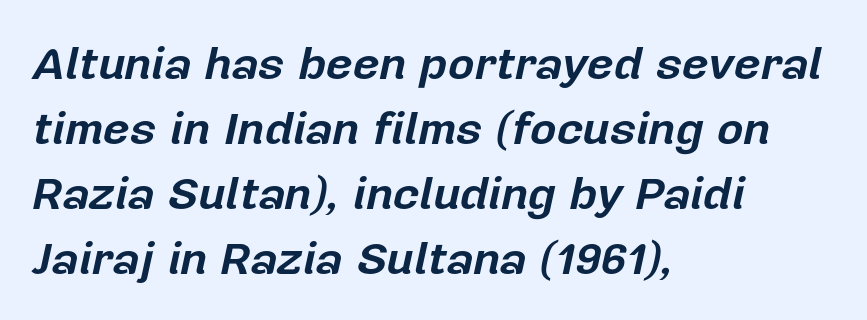
The letters are slanted; this is an italic face. Interline gaps are of average width in this sample. No word sits above an underline. This sample has the flowing, uneven cadence of proportional lettering. Leftover space on each line is placed entirely after the last word. The glyphs have the mass of a bold cut.
